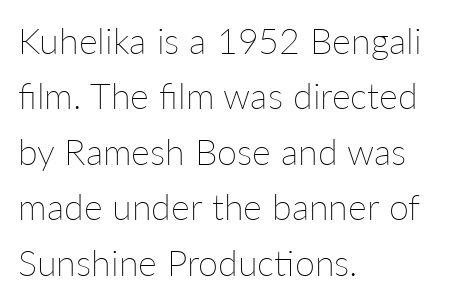
Characters remain perfectly vertical along every line. The rendering uses natural spacing where letterforms have individual widths. No word sits above an underline. Each word holds together tightly as a unit, with standard inter-letter gaps. The lines sit at an ordinary, default distance from one another.
